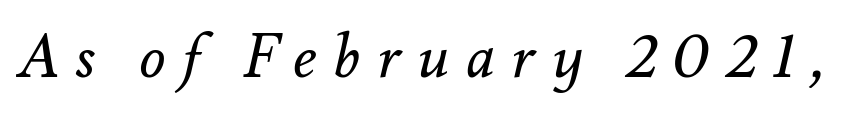
{"italic": "yes", "lean": "right", "slant_degrees": 12, "bold": "no", "weight": "regular", "width": "normal", "stroke_contrast": "medium", "x_height": "small", "monospaced": "no", "underline": "no", "letter_spacing": "wide", "letter_spacing_em": 0.28, "glyph_px": 60}
